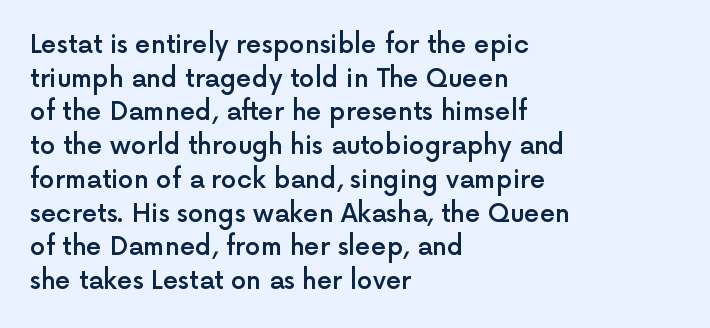
The image shows 25 px text type, upright; set left-aligned, normal line spacing (1.35x), normal letter spacing, not underlined.
